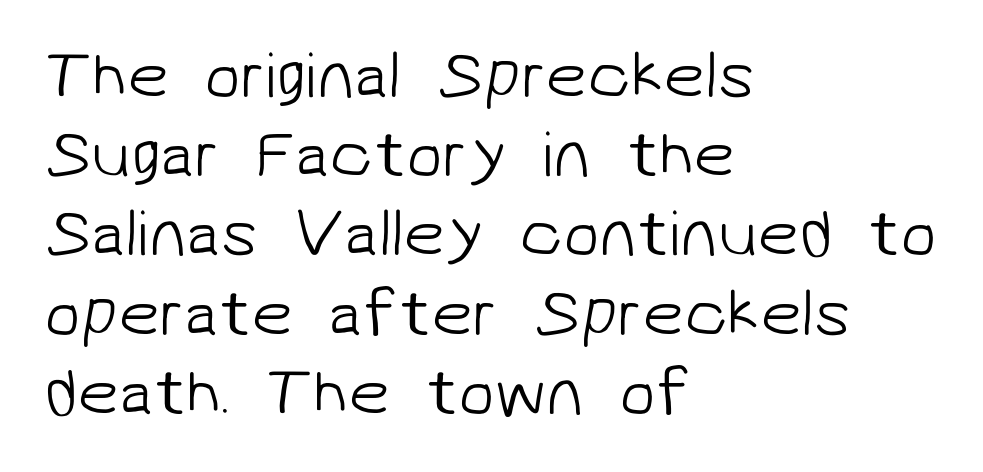
Q: Is the text bold? A: No.
Q: Is the typeface a serif or a sans-serif typeface? A: Sans-serif.
Q: Is the text underlined? A: No.
Q: How is the paragraph aligned? A: Left-aligned.
Q: Is the spacing between letters normal or unusually wide? A: Normal.
Q: Width (condensed, normal, or wide)? A: Normal.
Q: Stroke contrast? A: Low.
Q: x-height? A: Medium.
Q: Monospaced? A: No.
